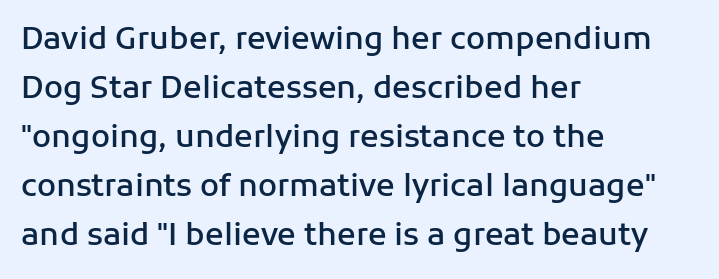
The image shows 31 px semibold sans-serif type, upright; set left-aligned, normal line spacing (1.58x), normal letter spacing, not underlined; low stroke contrast and a medium x-height.
